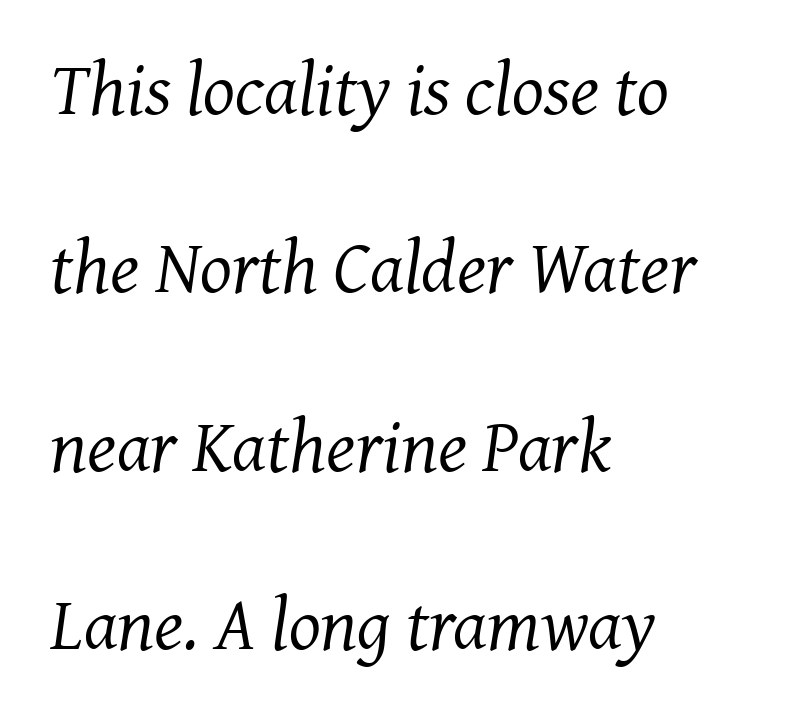
{"serif": "yes", "italic": "yes", "lean": "right", "slant_degrees": 7, "bold": "no", "weight": "regular", "width": "normal", "stroke_contrast": "medium", "x_height": "medium", "monospaced": "no", "underline": "no", "align": "left", "line_spacing": "loose", "line_spacing_ratio": 2.38, "letter_spacing": "normal", "letter_spacing_em": 0.0, "glyph_px": 75}
